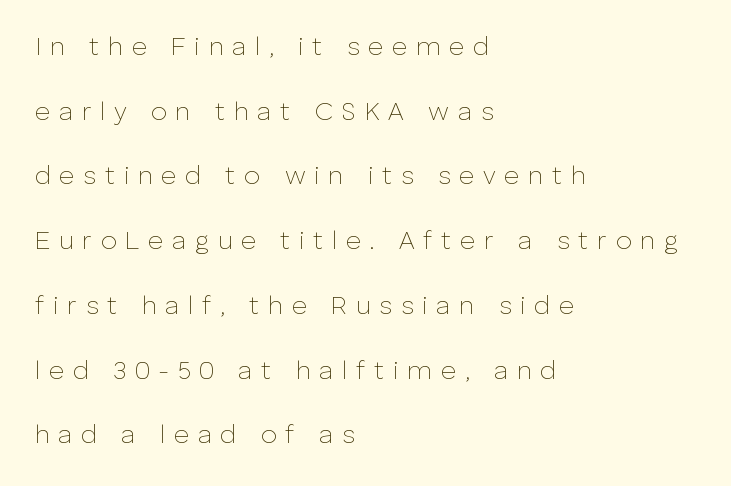
You can tell it's not italic because the verticals are truly vertical. The rendering uses a large line-height, opening up the rows. The setting favours the left margin, as ordinary paragraphs usually do. Vertical stems look standard width or narrower in stroke.
